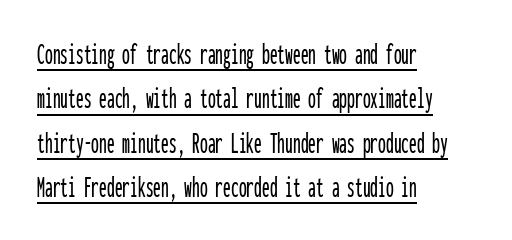
Q: Is the text italic (slanted)? A: No, it is upright.
Q: Is the typeface a serif or a sans-serif typeface? A: Sans-serif.
Q: Is the text underlined? A: Yes.
Q: How is the paragraph aligned? A: Left-aligned.
Q: Is the spacing between letters normal or unusually wide? A: Normal.
Q: Is the spacing between lines tight, normal or loose? A: Normal.
Q: Width (condensed, normal, or wide)? A: Condensed.
Q: Stroke contrast? A: Low.
Q: x-height? A: Medium.
Q: Monospaced? A: Yes.
